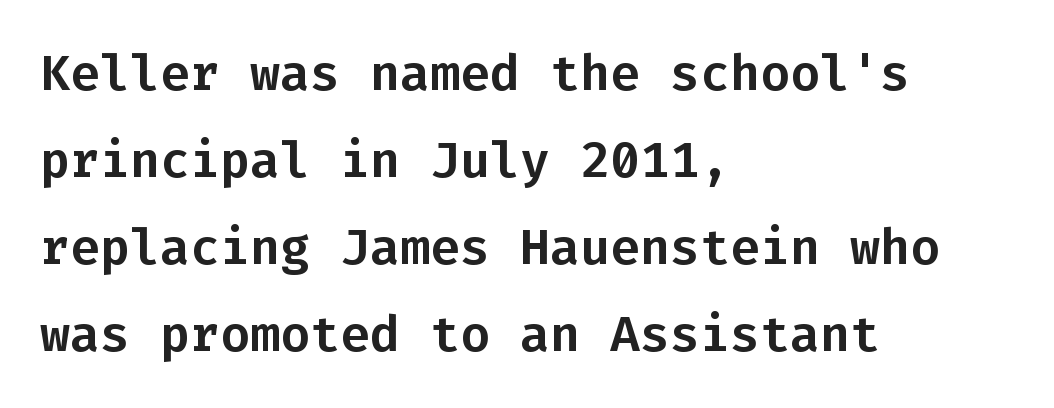
{"serif": "no", "italic": "no", "width": "normal", "stroke_contrast": "low", "x_height": "medium", "monospaced": "yes", "underline": "no", "align": "left", "line_spacing_ratio": 1.74, "letter_spacing": "normal", "letter_spacing_em": 0.0, "glyph_px": 50}
